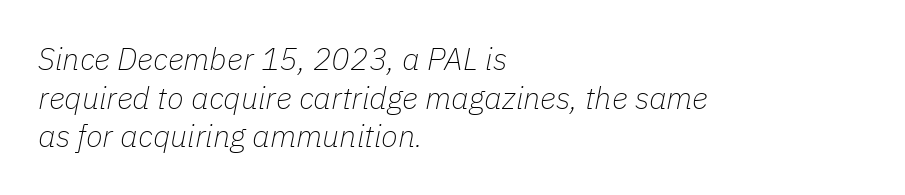
The image shows 31 px thin type, italic (leaning right); set left-aligned, normal line spacing (1.25x), normal letter spacing, not underlined; low stroke contrast and a medium x-height.
